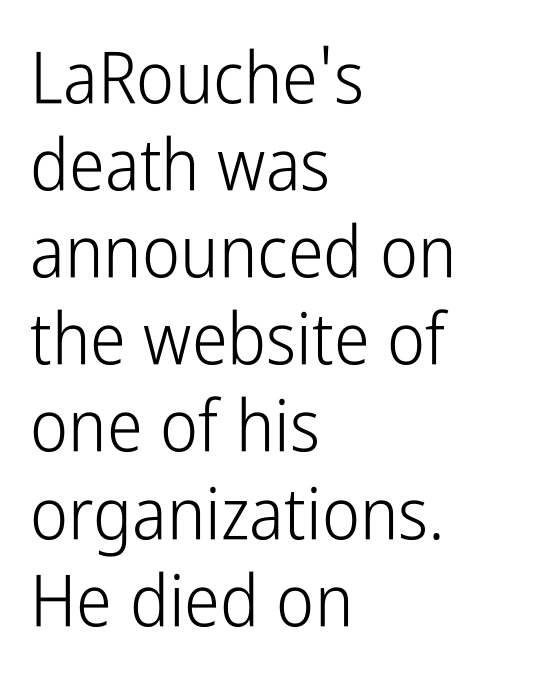
{"serif": "no", "italic": "no", "bold": "no", "weight": "light", "width": "condensed", "stroke_contrast": "low", "x_height": "medium", "monospaced": "no", "underline": "no", "align": "left", "line_spacing_ratio": 1.21, "letter_spacing": "normal", "letter_spacing_em": 0.0, "glyph_px": 72}
